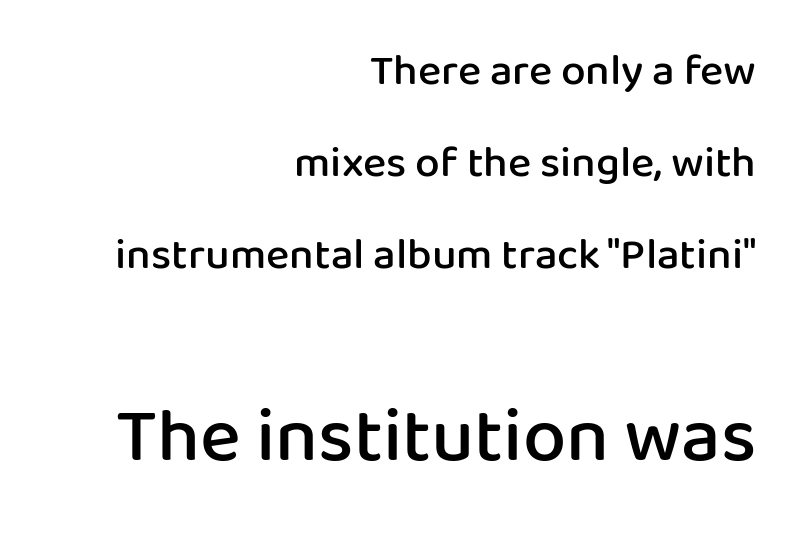
{"serif": "no", "italic": "no", "bold": "semi", "weight": "semibold", "width": "normal", "stroke_contrast": "low", "x_height": "medium", "monospaced": "no", "underline": "no", "align": "right", "line_spacing": "loose", "line_spacing_ratio": 2.09, "letter_spacing": "normal", "letter_spacing_em": 0.0, "larger_block": "second", "size_ratio": 1.75, "glyph_px": 77}
